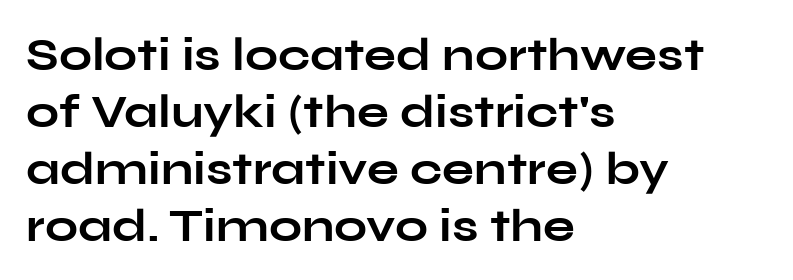
Glance below the letters and you will spot only blank space. The text was rendered using a sans face with plain stroke endings. A classic flush-left, rag-right setting is used for this passage. Notice how thick the strokes are: this is what a full bold looks like.
